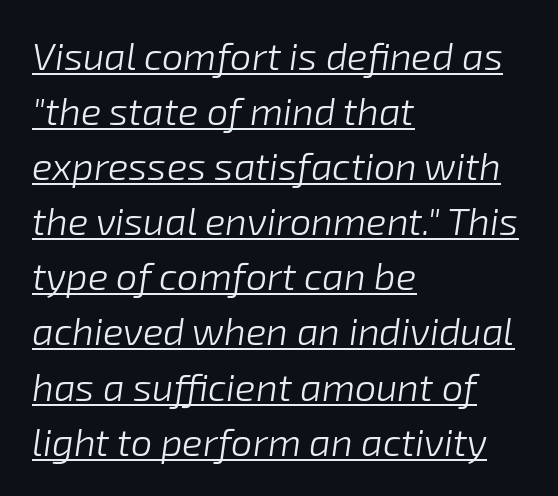
{"italic": "yes", "lean": "right", "slant_degrees": 8, "bold": "no", "weight": "light", "width": "normal", "stroke_contrast": "low", "x_height": "medium", "monospaced": "no", "underline": "yes", "align": "left", "line_spacing": "normal", "line_spacing_ratio": 1.45, "letter_spacing": "normal", "letter_spacing_em": 0.0, "glyph_px": 38}
